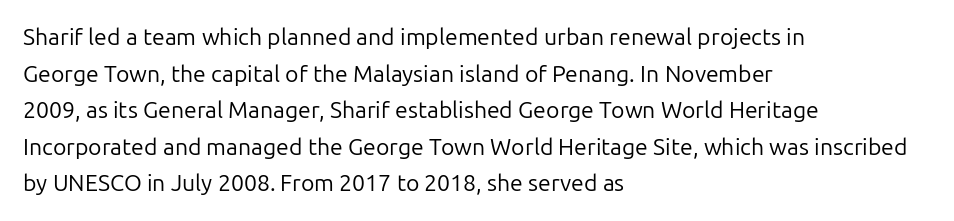
The image shows 23 px text type, upright; set left-aligned, normal line spacing (1.59x), normal letter spacing, not underlined.
